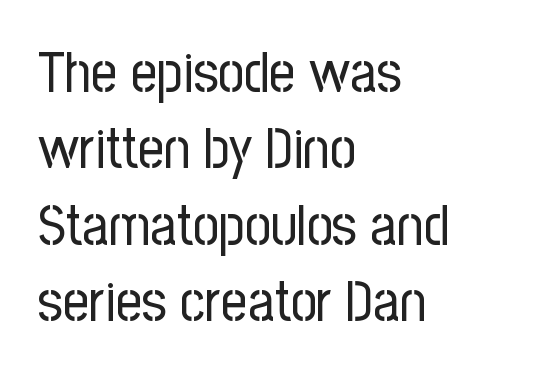
Q: Is the text bold? A: No.
Q: Is the text italic (slanted)? A: No, it is upright.
Q: Is the typeface a serif or a sans-serif typeface? A: Sans-serif.
Q: Is the text underlined? A: No.
Q: How is the paragraph aligned? A: Left-aligned.
Q: Is the spacing between letters normal or unusually wide? A: Normal.
Q: Is the spacing between lines tight, normal or loose? A: Normal.
Q: Width (condensed, normal, or wide)? A: Condensed.
Q: Stroke contrast? A: Low.
Q: x-height? A: Medium.
Q: Monospaced? A: No.
